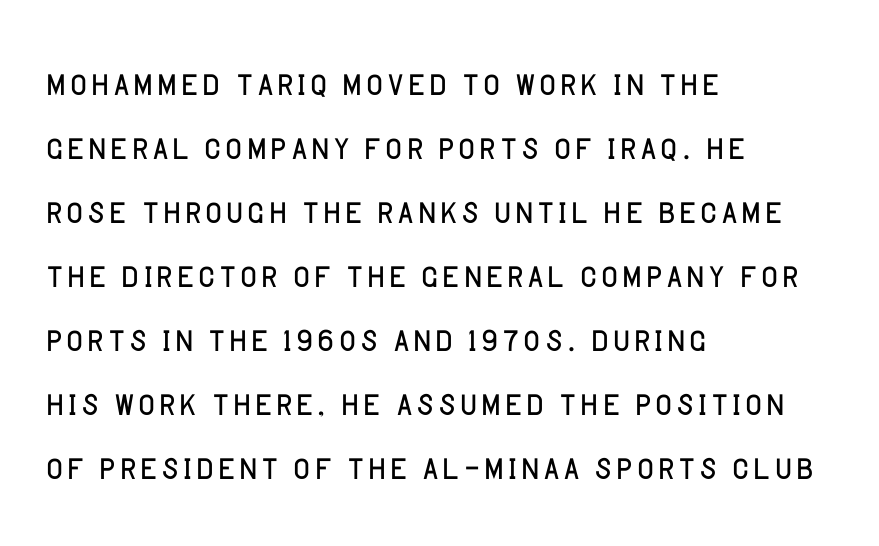
{"serif": "no", "italic": "no", "bold": "no", "weight": "light", "width": "normal", "stroke_contrast": "low", "x_height": "large", "monospaced": "no", "underline": "no", "align": "left", "line_spacing": "normal", "line_spacing_ratio": 1.39, "letter_spacing": "normal", "letter_spacing_em": 0.0, "glyph_px": 46}
